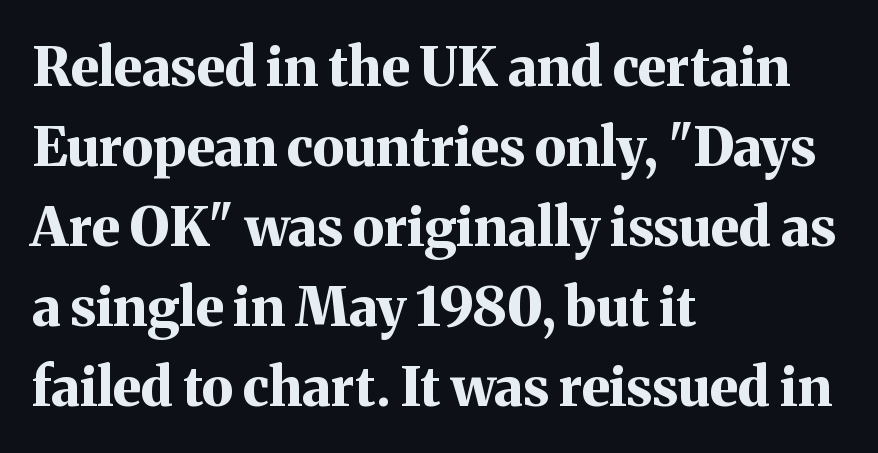
Q: Is the text bold? A: Yes.
Q: Is the text italic (slanted)? A: No, it is upright.
Q: Is the typeface a serif or a sans-serif typeface? A: Serif.
Q: Is the text underlined? A: No.
Q: How is the paragraph aligned? A: Left-aligned.
Q: Is the spacing between letters normal or unusually wide? A: Normal.
Q: Is the spacing between lines tight, normal or loose? A: Normal.
Q: Width (condensed, normal, or wide)? A: Normal.
Q: Stroke contrast? A: Medium.
Q: x-height? A: Medium.
Q: Monospaced? A: No.
